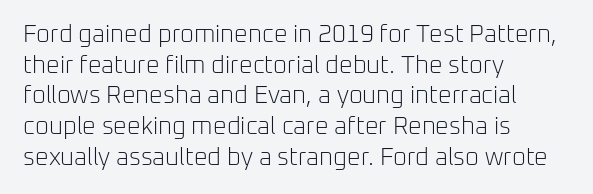
The image shows 24 px text type, upright; set left-aligned, normal line spacing (1.28x), normal letter spacing, not underlined.
